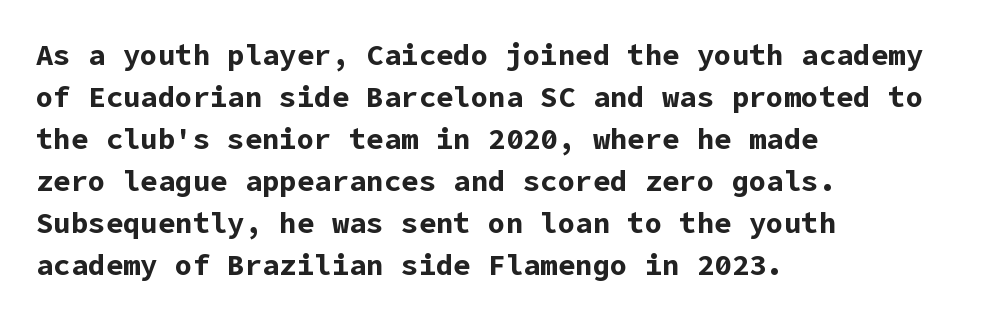
Q: Is the text bold? A: Yes.
Q: Is the text italic (slanted)? A: No, it is upright.
Q: Is the typeface a serif or a sans-serif typeface? A: Sans-serif.
Q: Is the text underlined? A: No.
Q: How is the paragraph aligned? A: Left-aligned.
Q: Is the spacing between letters normal or unusually wide? A: Normal.
Q: Is the spacing between lines tight, normal or loose? A: Normal.
Q: Width (condensed, normal, or wide)? A: Normal.
Q: Stroke contrast? A: Low.
Q: x-height? A: Medium.
